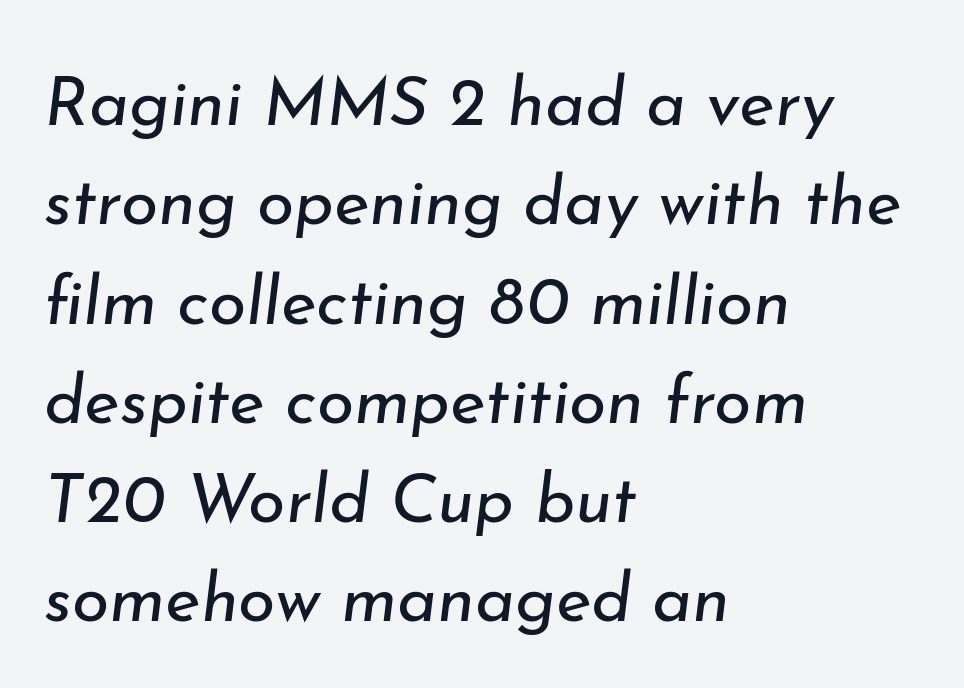
{"italic": "yes", "lean": "right", "slant_degrees": 7, "bold": "no", "weight": "regular", "width": "normal", "stroke_contrast": "low", "x_height": "small", "monospaced": "no", "underline": "no", "align": "left", "line_spacing": "normal", "line_spacing_ratio": 1.46, "letter_spacing": "normal", "letter_spacing_em": 0.0, "glyph_px": 68}
